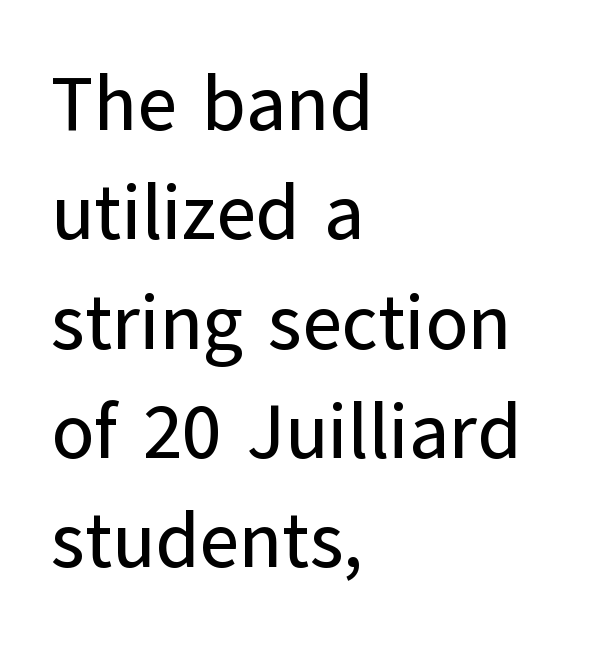
{"serif": "no", "italic": "no", "width": "normal", "stroke_contrast": "low", "x_height": "medium", "monospaced": "no", "underline": "no", "align": "left", "line_spacing": "normal", "line_spacing_ratio": 1.42, "letter_spacing": "normal", "letter_spacing_em": 0.0, "glyph_px": 77}
